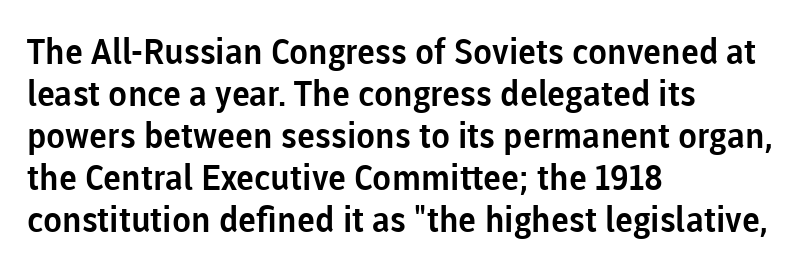
Short and long lines alike share a common starting point at left. The typography opts for an upright posture over an oblique one. Each letter's strokes conclude bluntly, with no projecting serifs. Any mark beneath the type? The region is blank.
